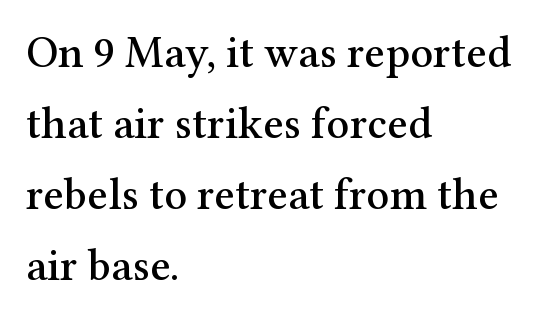
Q: Is the text italic (slanted)? A: No, it is upright.
Q: Is the typeface a serif or a sans-serif typeface? A: Serif.
Q: Is the text underlined? A: No.
Q: How is the paragraph aligned? A: Left-aligned.
Q: Is the spacing between letters normal or unusually wide? A: Normal.
Q: Is the spacing between lines tight, normal or loose? A: Normal.
Q: Width (condensed, normal, or wide)? A: Normal.
Q: Stroke contrast? A: Medium.
Q: x-height? A: Medium.
Q: Monospaced? A: No.
